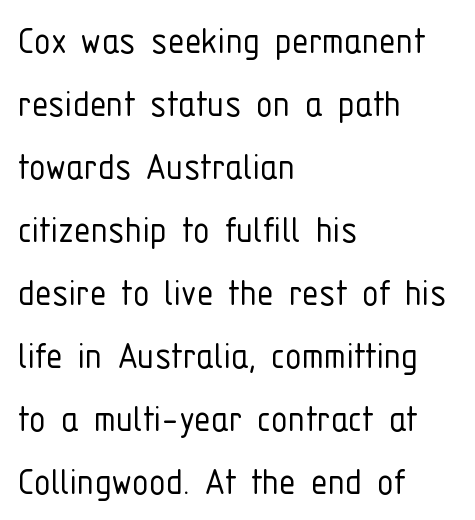
If you drew a line through each stem, it would be perfectly vertical. The line texture is even and compact thanks to regular tracking. Honestly, the row spacing looks completely unremarkable. Classification — sans serif.
